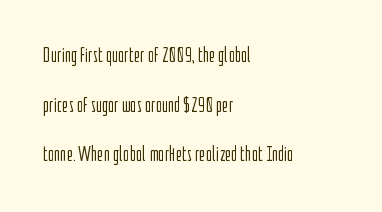
{"italic": "no", "bold": "no", "underline": "no", "align": "left", "line_spacing": "loose", "line_spacing_ratio": 2.36, "letter_spacing": "normal", "letter_spacing_em": 0.0, "glyph_px": 21}
